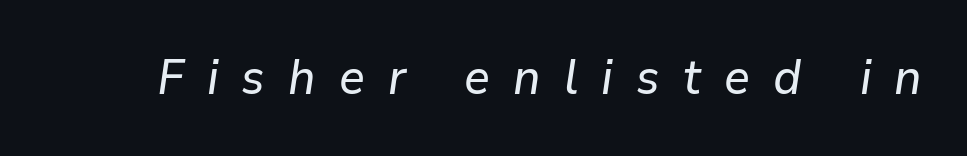
Q: Is the text italic (slanted)? A: Yes, it leans right by about 9 degrees.
Q: Is the text underlined? A: No.
Q: Is the spacing between letters normal or unusually wide? A: Unusually wide.
Q: Width (condensed, normal, or wide)? A: Normal.
Q: Stroke contrast? A: Low.
Q: x-height? A: Medium.
Q: Monospaced? A: No.
